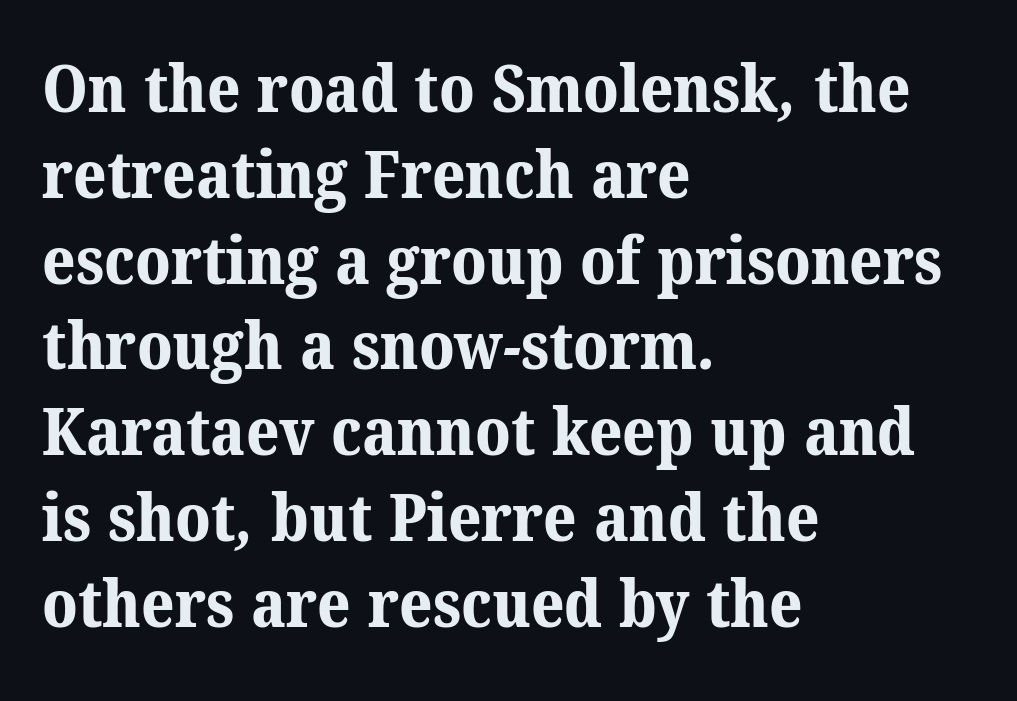
The image shows 65 px bold serif type; set left-aligned, normal line spacing (1.32x), normal letter spacing, not underlined; medium stroke contrast and a medium x-height.
